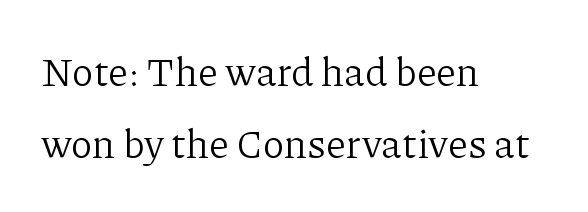
{"serif": "yes", "italic": "no", "bold": "no", "weight": "light", "width": "normal", "stroke_contrast": "low", "x_height": "medium", "monospaced": "no", "underline": "no", "align": "left", "line_spacing_ratio": 1.79, "letter_spacing": "normal", "letter_spacing_em": 0.0, "glyph_px": 40}
